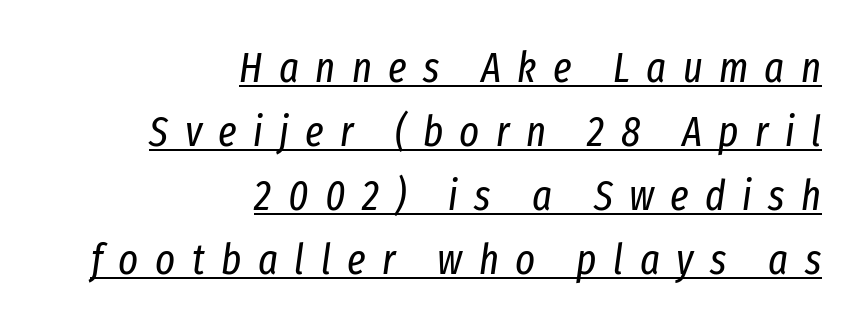
Where is the straight margin? On the right. Note the varied advance widths — an 'i' is clearly narrower than an 'm'. The font is comparable to plain body text, perhaps lighter. How are the letters spaced? Widely, with obvious added tracking.
